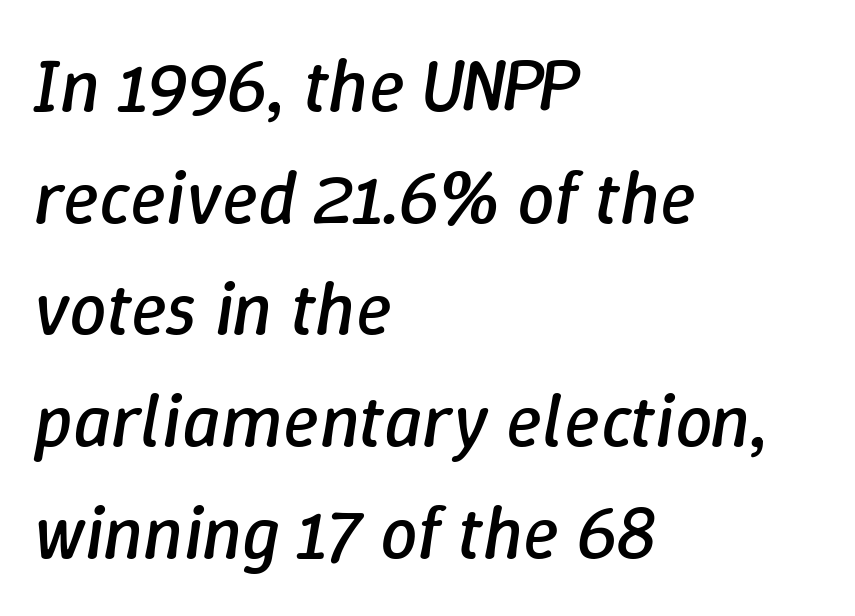
The image shows 75 px regular-weight type, italic (leaning right); set left-aligned, normal line spacing (1.49x), normal letter spacing, not underlined; low stroke contrast and a medium x-height.
